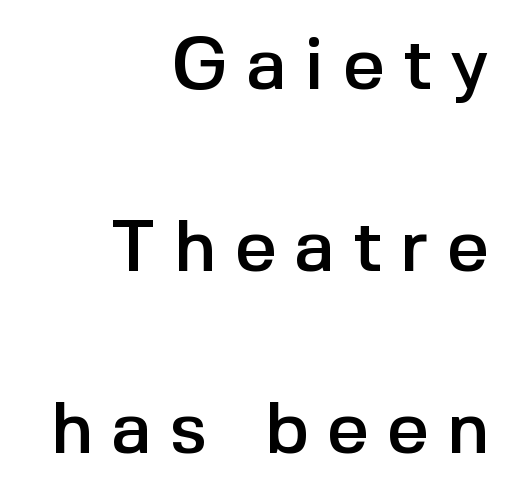
Descender tails drop into unmarked territory. The axis of the letterforms is exactly vertical. Font category for this specimen: sans-serif. Vertical spacing — loose. The passage shown has open, widely tracked lettering throughout. The letters advance in unequal steps, a hallmark of proportional type.
